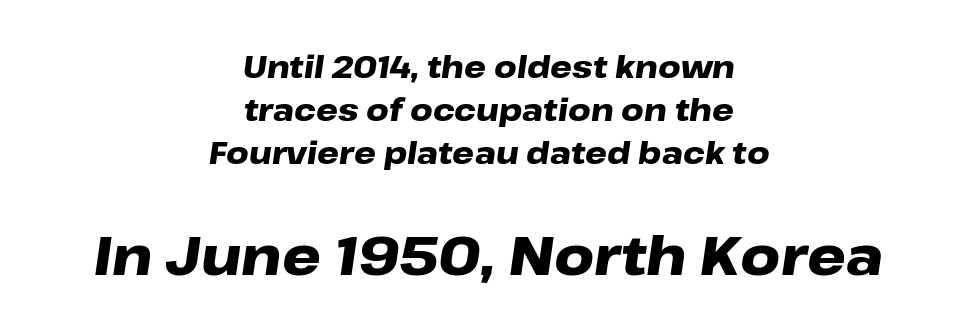
The image shows 55 px heavy, wide type, italic (leaning right); set centered, normal line spacing (1.38x), normal letter spacing, not underlined; the second (bottom) block is 1.77x larger; low stroke contrast and a medium x-height.
